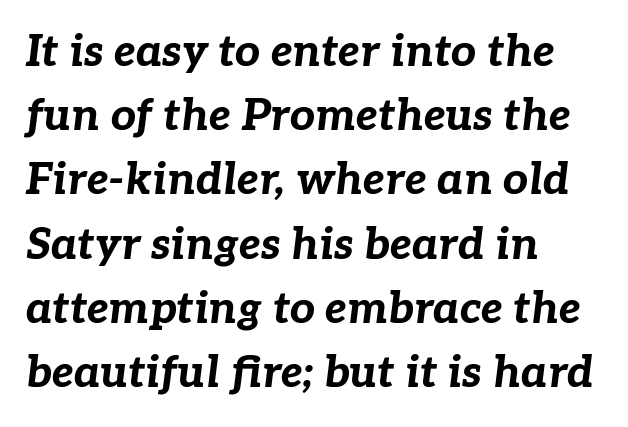
Weight: bold. Proportional: the letters do not fall into vertical columns. Style check: oblique. Honestly, the row spacing looks completely unremarkable.
